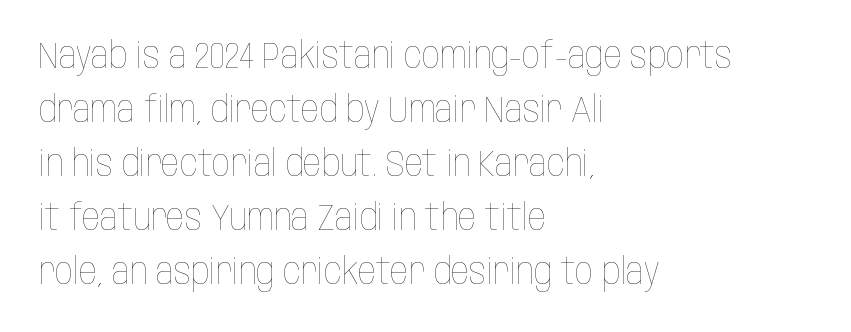
The image shows 36 px thin, condensed type, upright; set left-aligned, normal line spacing (1.5x), normal letter spacing, not underlined; low stroke contrast and a large x-height.
